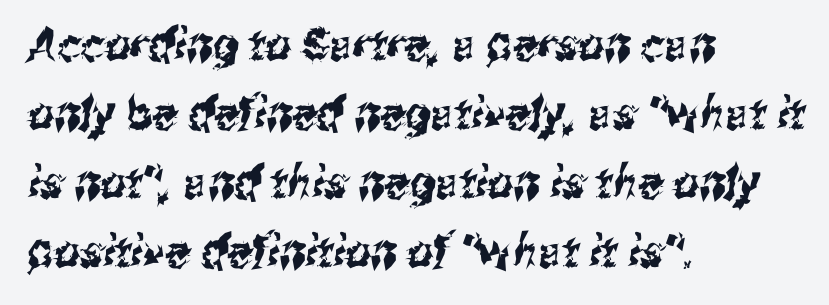
The ragged edge is on the right, which tells us the setting is flush left. Type style note: lacks serifs. Descenders hang freely into open space. Each new line begins a customary step beneath the previous one. The face used here is proportionally spaced, like ordinary book or web type. Is the letter spacing exaggerated? No — it looks like the ordinary default.
